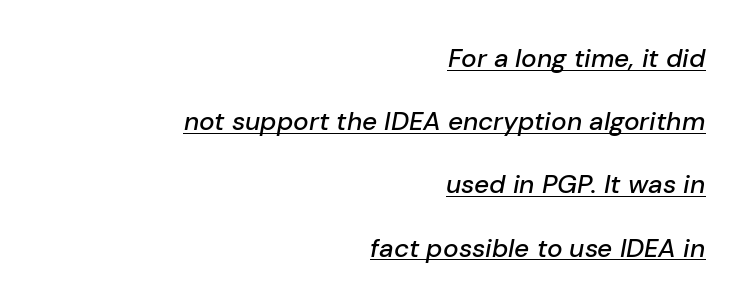
Q: Is the text italic (slanted)? A: Yes, it leans right by about 10 degrees.
Q: Is the text underlined? A: Yes.
Q: How is the paragraph aligned? A: Right-aligned.
Q: Is the spacing between letters normal or unusually wide? A: Normal.
Q: Is the spacing between lines tight, normal or loose? A: Loose.
